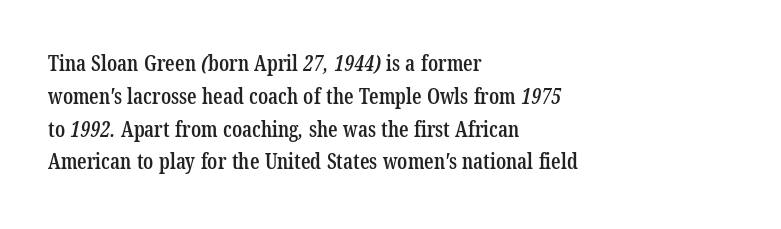
The rows are spaced the way most documents space them. The lines in this sample share a left origin and differ only in where they stop. The face used here is rendered with its standard letterfit. Any mark beneath the type? The region is blank. How heavy is the stroke? Medium-heavy — a semibold, shy of bold.
